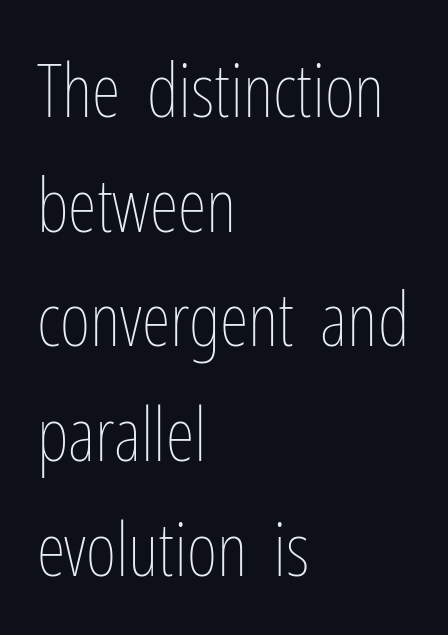
{"italic": "no", "bold": "no", "weight": "thin", "width": "condensed", "stroke_contrast": "low", "x_height": "medium", "monospaced": "no", "underline": "no", "align": "left", "line_spacing": "normal", "line_spacing_ratio": 1.55, "letter_spacing": "normal", "letter_spacing_em": 0.0, "glyph_px": 74}
